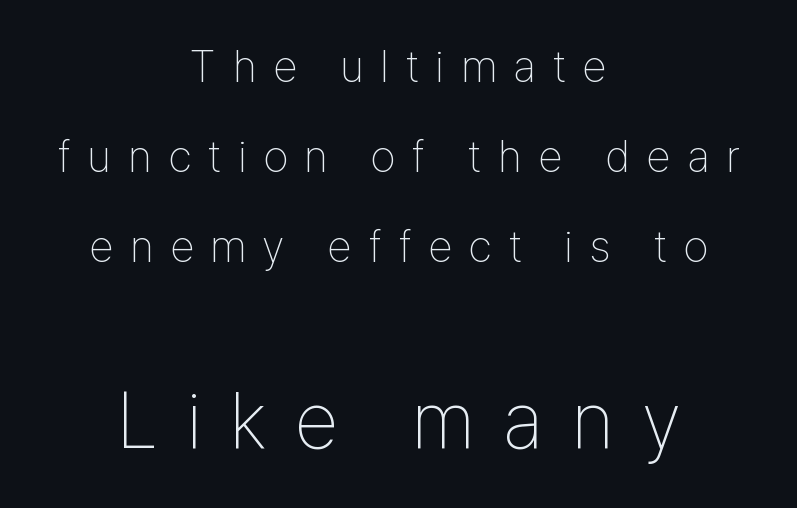
Q: Is the text bold? A: No.
Q: Is the text italic (slanted)? A: No, it is upright.
Q: Is the typeface a serif or a sans-serif typeface? A: Sans-serif.
Q: Is the text underlined? A: No.
Q: How is the paragraph aligned? A: Centered.
Q: Is the spacing between letters normal or unusually wide? A: Unusually wide.
Q: Is the spacing between lines tight, normal or loose? A: Loose.
Q: Which block of text is set in a larger size, the first (top) or the second (bottom)? A: The second (bottom) one.
Q: Width (condensed, normal, or wide)? A: Condensed.
Q: Stroke contrast? A: Low.
Q: x-height? A: Medium.
Q: Monospaced? A: No.
